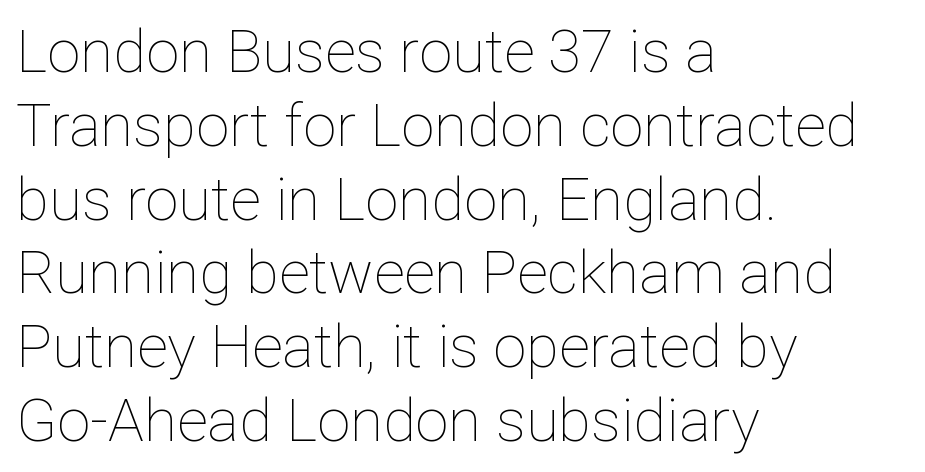
The passage shown is not underscored anywhere. When letters stand straight like this, we call the style roman or upright. Typeset ragged right — the left edge is the straight one. You could not count columns in this text — the font is proportionally spaced. Bold? No — there's no thickening of the strokes. Each word holds together tightly as a unit, with standard inter-letter gaps.
